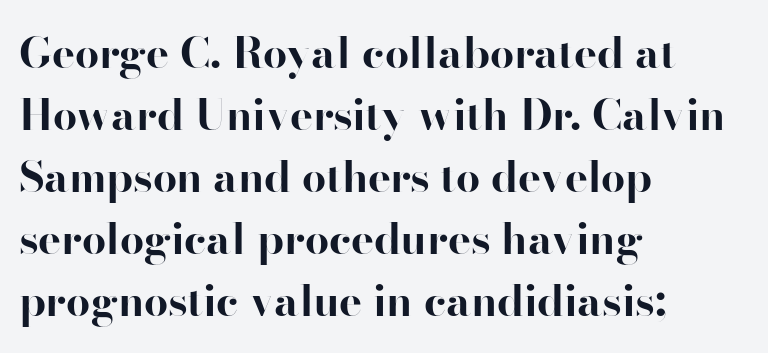
The image shows 43 px bold sans-serif type, upright; set left-aligned, normal line spacing (1.44x), normal letter spacing, not underlined; high stroke contrast and a small x-height.
